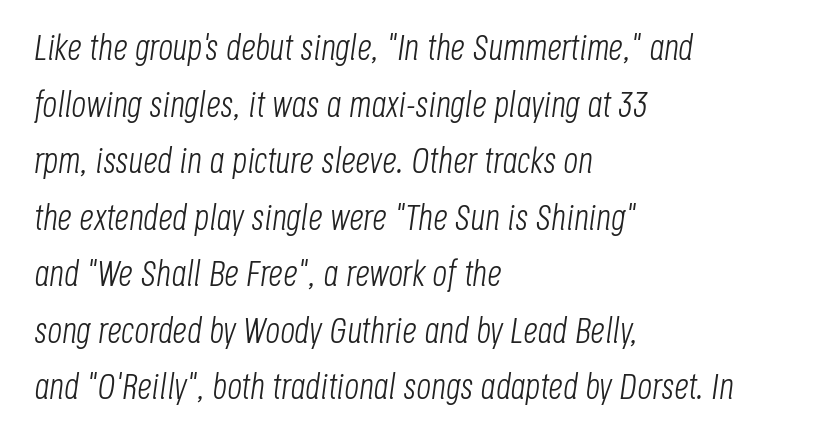
The image shows 36 px light, condensed type, italic (leaning right); set left-aligned, normal line spacing (1.57x), normal letter spacing, not underlined; low stroke contrast and a large x-height.
